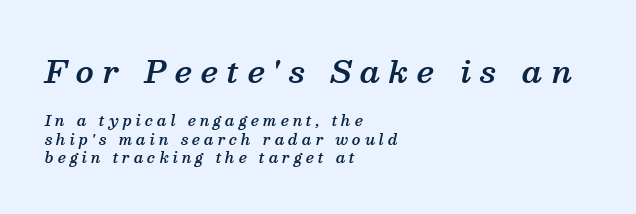
{"serif": "yes", "italic": "yes", "lean": "right", "slant_degrees": 13, "bold": "semi", "weight": "semibold", "width": "normal", "stroke_contrast": "medium", "x_height": "medium", "monospaced": "no", "underline": "no", "align": "left", "line_spacing": "normal", "line_spacing_ratio": 1.31, "letter_spacing": "wide", "letter_spacing_em": 0.29, "larger_block": "first", "size_ratio": 2.14, "glyph_px": 30}
